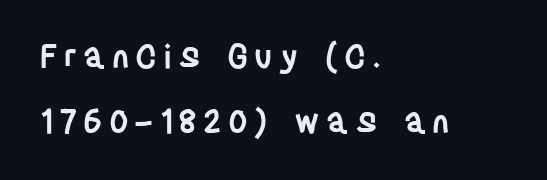
Typesetter's note: demi weight, one step under bold. The letters carry no serifs — their stems end cleanly without finishing strokes. The typography opts for an upright posture over an oblique one. Leftover space on each line is placed entirely after the last word. You could not count columns in this text — the font is proportionally spaced. Rule under the text: the space is simply empty.
